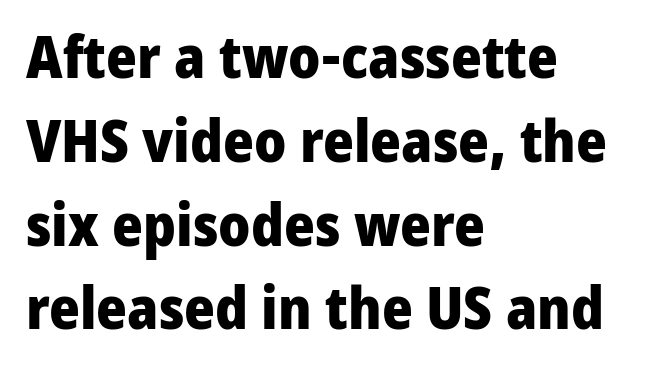
{"serif": "no", "italic": "no", "bold": "yes", "weight": "heavy", "width": "normal", "stroke_contrast": "low", "x_height": "medium", "monospaced": "no", "underline": "no", "align": "left", "line_spacing": "normal", "line_spacing_ratio": 1.42, "letter_spacing": "normal", "letter_spacing_em": 0.0, "glyph_px": 59}
